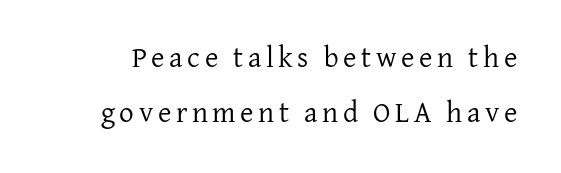
Q: Is the text bold? A: No.
Q: Is the text italic (slanted)? A: No, it is upright.
Q: Is the typeface a serif or a sans-serif typeface? A: Serif.
Q: Is the text underlined? A: No.
Q: Width (condensed, normal, or wide)? A: Normal.
Q: Stroke contrast? A: Low.
Q: x-height? A: Medium.
Q: Monospaced? A: No.
